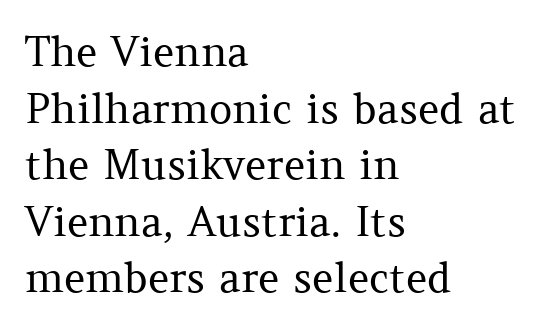
Q: Is the text bold? A: No.
Q: Is the text italic (slanted)? A: No, it is upright.
Q: Is the typeface a serif or a sans-serif typeface? A: Serif.
Q: Is the text underlined? A: No.
Q: How is the paragraph aligned? A: Left-aligned.
Q: Is the spacing between letters normal or unusually wide? A: Normal.
Q: Is the spacing between lines tight, normal or loose? A: Normal.
Q: Width (condensed, normal, or wide)? A: Normal.
Q: Stroke contrast? A: Medium.
Q: x-height? A: Medium.
Q: Monospaced? A: No.
